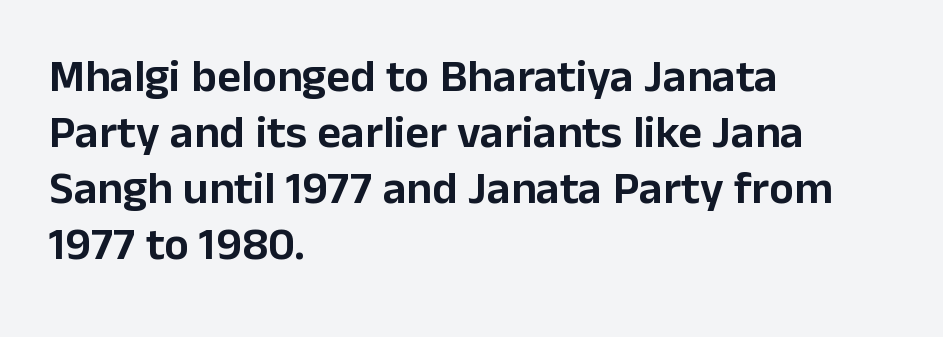
Q: Is the text italic (slanted)? A: No, it is upright.
Q: Is the typeface a serif or a sans-serif typeface? A: Sans-serif.
Q: Is the text underlined? A: No.
Q: How is the paragraph aligned? A: Left-aligned.
Q: Is the spacing between letters normal or unusually wide? A: Normal.
Q: Width (condensed, normal, or wide)? A: Normal.
Q: Stroke contrast? A: Low.
Q: x-height? A: Medium.
Q: Monospaced? A: No.
